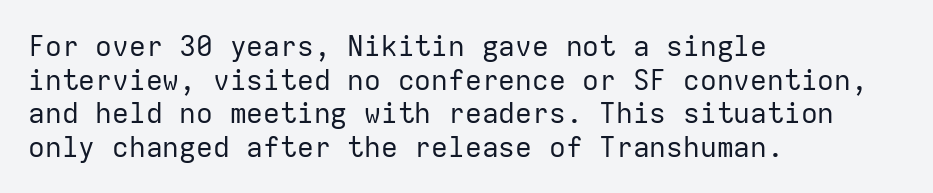
Alignment: flush left. The type family on display is of the sans-serif kind. Letter spacing: default. Counters stay open thanks to moderate or lighter strokes. Nope, not italic — everything's standing straight. Rule under the text: the space is simply empty.
